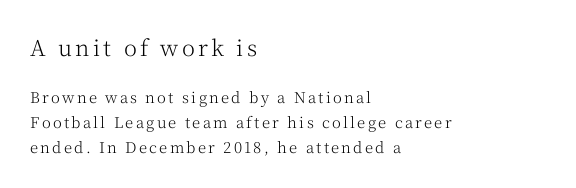
Q: Is the text bold? A: No.
Q: Is the text italic (slanted)? A: No, it is upright.
Q: Is the text underlined? A: No.
Q: How is the paragraph aligned? A: Left-aligned.
Q: Is the spacing between lines tight, normal or loose? A: Normal.
Q: Which block of text is set in a larger size, the first (top) or the second (bottom)? A: The first (top) one.
